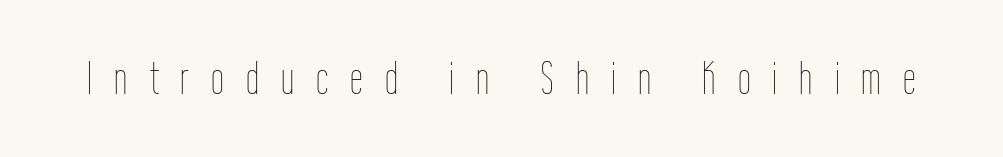
Q: Is the text bold? A: No.
Q: Is the text italic (slanted)? A: No, it is upright.
Q: Is the text underlined? A: No.
Q: Is the spacing between letters normal or unusually wide? A: Unusually wide.
Q: Width (condensed, normal, or wide)? A: Condensed.
Q: Stroke contrast? A: Low.
Q: x-height? A: Medium.
Q: Monospaced? A: No.
